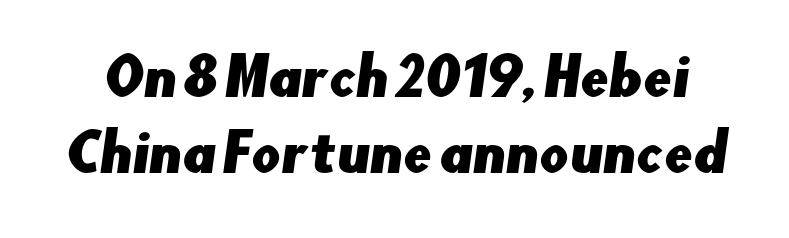
The face used here is proportionally spaced, like ordinary book or web type. Underlining? Definitely not there. Line spacing here is normal. You could call the tracking neutral — neither tight nor loose. A typesetter would label this face a sans.
